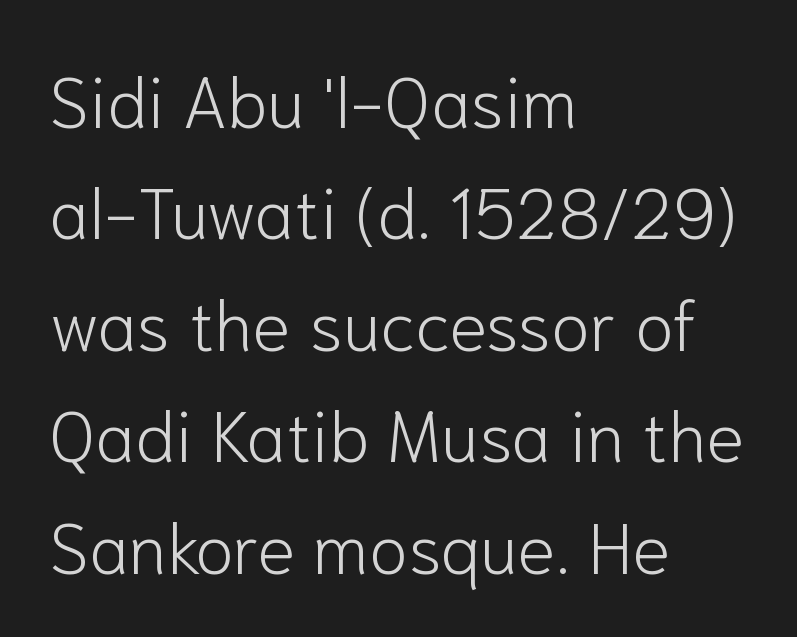
Q: Is the text bold? A: No.
Q: Is the text italic (slanted)? A: No, it is upright.
Q: Is the typeface a serif or a sans-serif typeface? A: Sans-serif.
Q: Is the text underlined? A: No.
Q: How is the paragraph aligned? A: Left-aligned.
Q: Is the spacing between letters normal or unusually wide? A: Normal.
Q: Is the spacing between lines tight, normal or loose? A: Normal.
Q: Width (condensed, normal, or wide)? A: Normal.
Q: Stroke contrast? A: Low.
Q: x-height? A: Medium.
Q: Monospaced? A: No.
